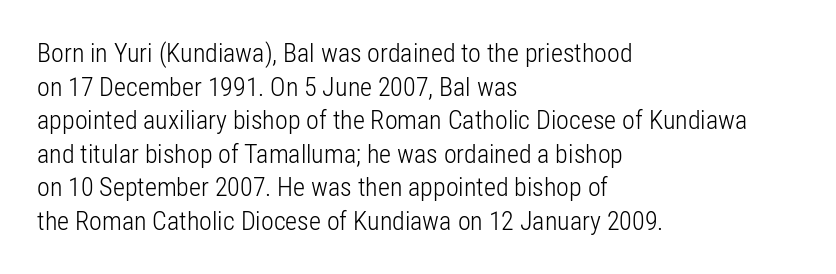
{"italic": "no", "bold": "no", "underline": "no", "align": "left", "line_spacing": "normal", "line_spacing_ratio": 1.29, "letter_spacing": "normal", "letter_spacing_em": 0.0, "glyph_px": 26}
